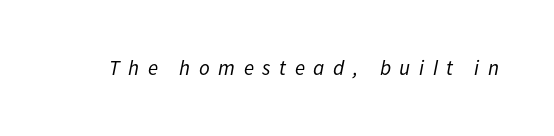
Q: Is the text bold? A: No.
Q: Is the text italic (slanted)? A: Yes, it leans right by about 11 degrees.
Q: Is the text underlined? A: No.
Q: Is the spacing between letters normal or unusually wide? A: Unusually wide.
